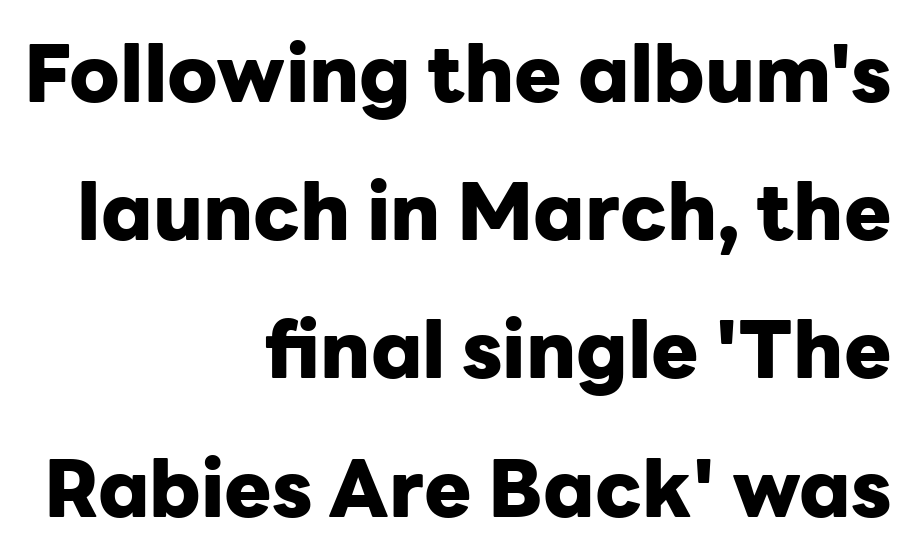
The image shows 79 px heavy sans-serif type, upright; set right-aligned, line spacing 1.75x, normal letter spacing, not underlined; low stroke contrast and a medium x-height.
